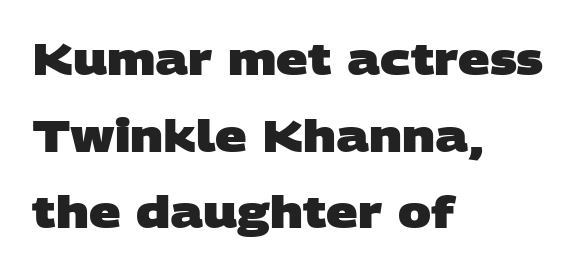
The designer went with a sans here, leaving each stem footless. Short note: letters normally spaced. Left-aligned paragraph, ragged on the right. Heft: maximum for text — a bold. The strip under each line holds only bare page.
